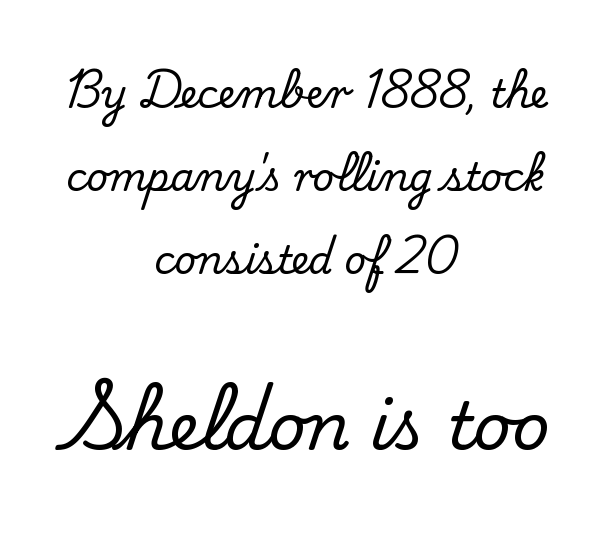
{"serif": "yes", "width": "normal", "stroke_contrast": "medium", "x_height": "small", "monospaced": "no", "underline": "no", "align": "center", "line_spacing": "loose", "line_spacing_ratio": 2.19, "letter_spacing": "normal", "letter_spacing_em": 0.0, "larger_block": "second", "size_ratio": 1.74, "glyph_px": 66}
